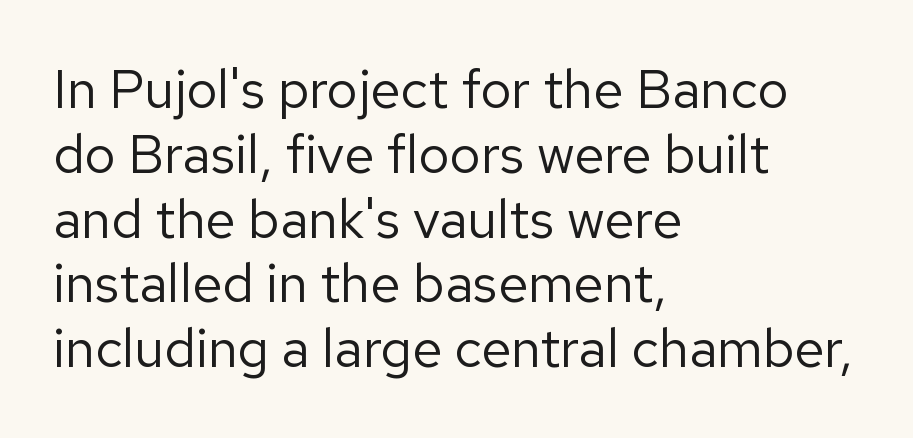
Q: Is the text bold? A: No.
Q: Is the text italic (slanted)? A: No, it is upright.
Q: Is the typeface a serif or a sans-serif typeface? A: Sans-serif.
Q: Is the text underlined? A: No.
Q: How is the paragraph aligned? A: Left-aligned.
Q: Is the spacing between letters normal or unusually wide? A: Normal.
Q: Width (condensed, normal, or wide)? A: Normal.
Q: Stroke contrast? A: Low.
Q: x-height? A: Medium.
Q: Monospaced? A: No.
